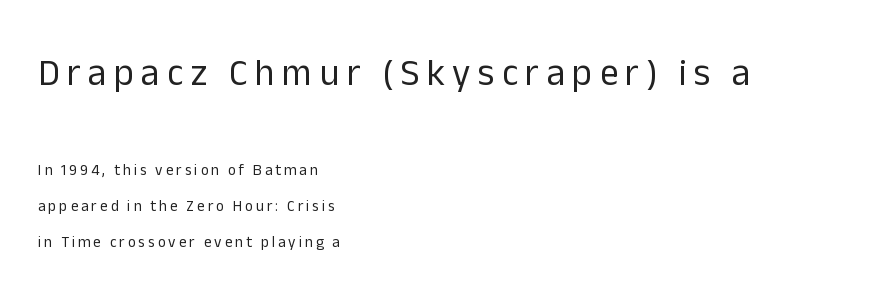
{"serif": "no", "italic": "no", "bold": "no", "weight": "regular", "width": "normal", "stroke_contrast": "low", "x_height": "medium", "monospaced": "no", "underline": "no", "align": "left", "line_spacing": "loose", "line_spacing_ratio": 2.39, "letter_spacing": "wide", "letter_spacing_em": 0.2, "larger_block": "first", "size_ratio": 2.47, "glyph_px": 37}
